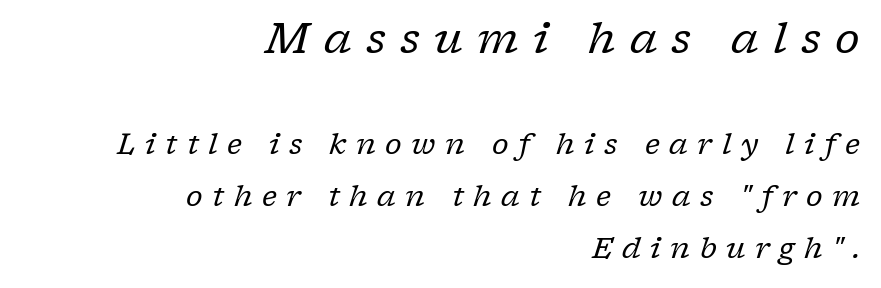
The image shows 43 px regular-weight serif type, italic (leaning right); set right-aligned, line spacing 1.79x, unusually wide letter spacing (+0.33 em), not underlined; the first (top) block is 1.48x larger; low stroke contrast and a medium x-height.
